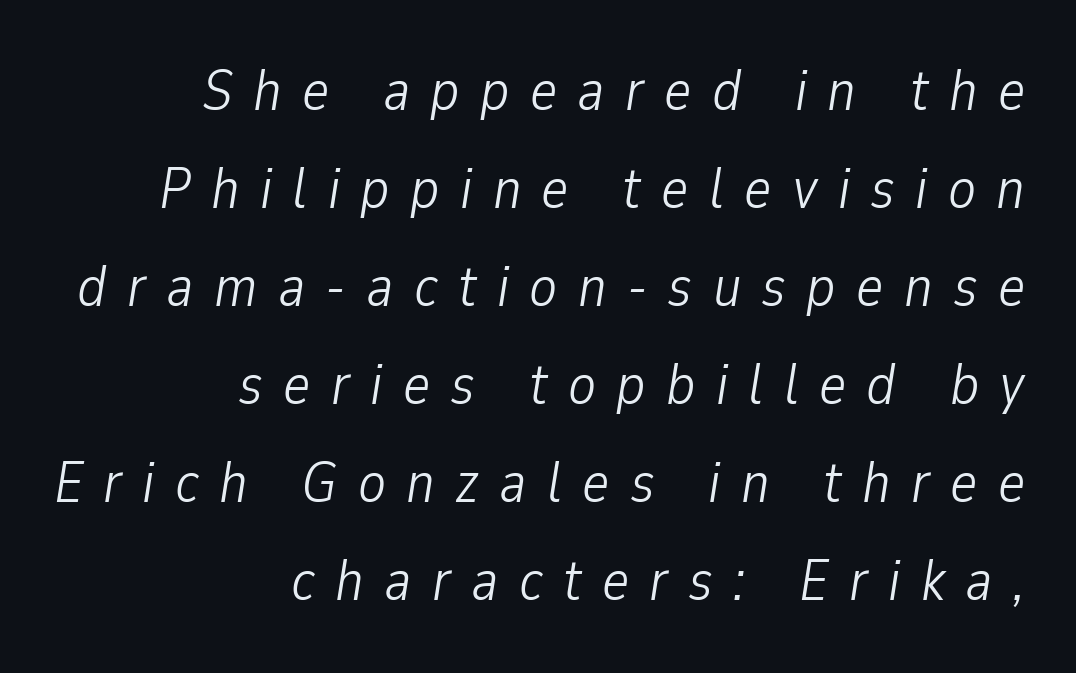
The image shows 58 px light, condensed type, italic (leaning right); set right-aligned, normal line spacing (1.69x), unusually wide letter spacing (+0.35 em), not underlined; low stroke contrast and a medium x-height.
